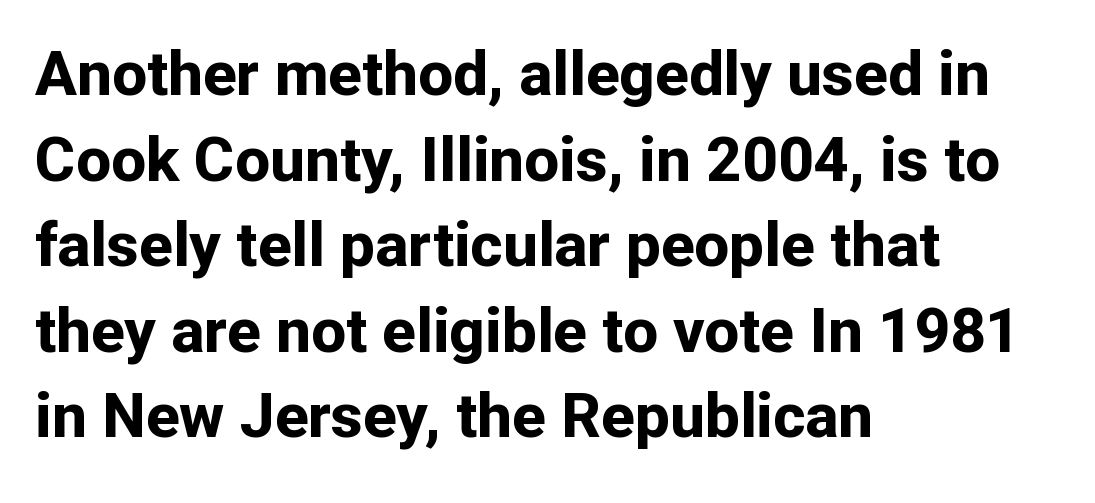
The image shows 62 px bold sans-serif type, upright; set left-aligned, normal line spacing (1.38x), normal letter spacing, not underlined; low stroke contrast and a medium x-height.
